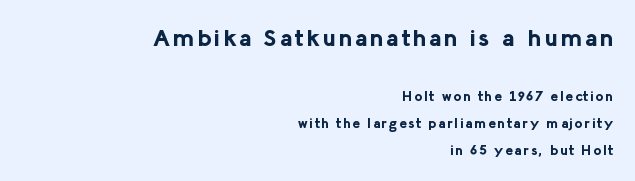
Q: Is the text bold? A: Yes.
Q: Is the text italic (slanted)? A: No, it is upright.
Q: Is the text underlined? A: No.
Q: How is the paragraph aligned? A: Right-aligned.
Q: Is the spacing between lines tight, normal or loose? A: Loose.
Q: Which block of text is set in a larger size, the first (top) or the second (bottom)? A: The first (top) one.
